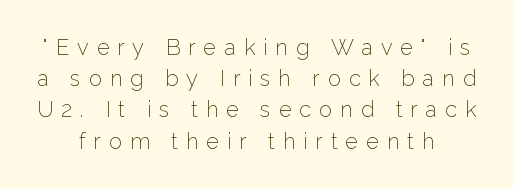
Q: Is the text bold? A: No.
Q: Is the text italic (slanted)? A: No, it is upright.
Q: Is the text underlined? A: No.
Q: Is the spacing between letters normal or unusually wide? A: Unusually wide.
Q: Is the spacing between lines tight, normal or loose? A: Normal.
